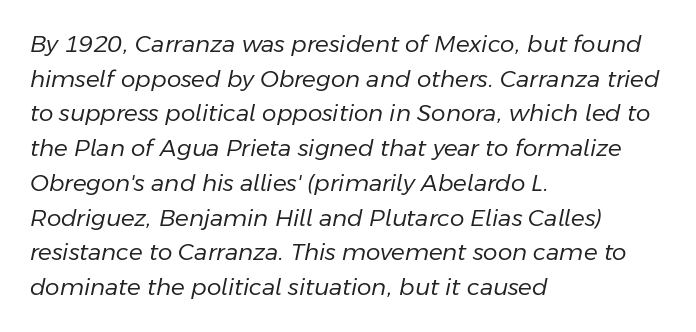
Q: Is the text bold? A: No.
Q: Is the text italic (slanted)? A: Yes, it leans right by about 11 degrees.
Q: Is the text underlined? A: No.
Q: How is the paragraph aligned? A: Left-aligned.
Q: Is the spacing between letters normal or unusually wide? A: Normal.
Q: Is the spacing between lines tight, normal or loose? A: Normal.
